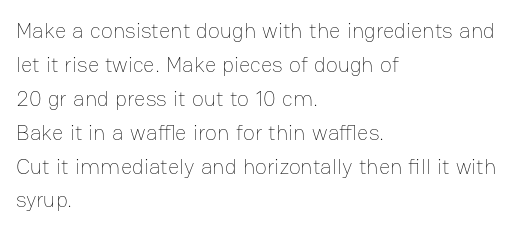
Q: Is the text bold? A: No.
Q: Is the text italic (slanted)? A: No, it is upright.
Q: Is the text underlined? A: No.
Q: How is the paragraph aligned? A: Left-aligned.
Q: Is the spacing between letters normal or unusually wide? A: Normal.
Q: Is the spacing between lines tight, normal or loose? A: Normal.
